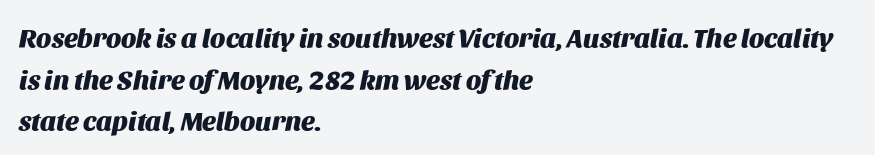
An italicized treatment has been applied to the whole sample. The zone under the glyphs is completely vacant. Spacing between characters is what you'd get straight out of the box. Summary of vertical rhythm: regular, with standard interline spacing. The setting favours the left margin, as ordinary paragraphs usually do.
